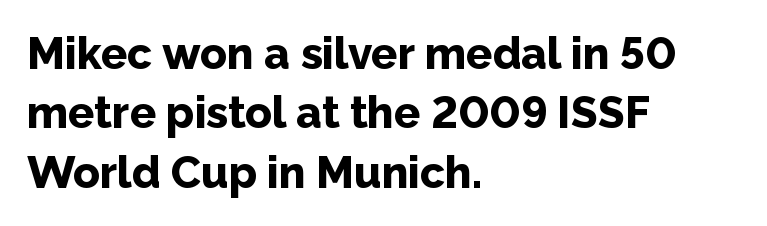
Successive baselines arrive at the customary interval. Italic: no, the glyphs are upright roman. Each letter keeps its own natural width here, so spacing adapts to shape. The space directly below the letters is spotless. Heavy-handed strokes throughout: this text is bold.
